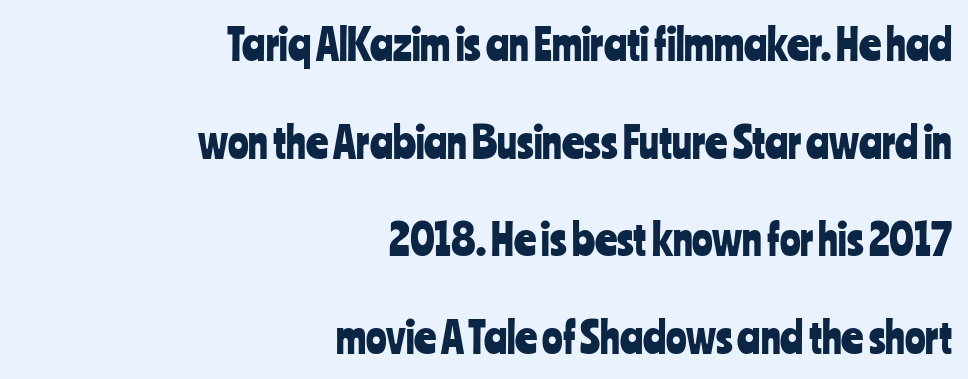
Teacher's note: observe the even right margin — that is flush-right alignment. Each word holds together tightly as a unit, with standard inter-letter gaps. Character widths vary here, with narrow letters taking less room than wide ones. Is there any slant? The stems are plumb. A bare baseline throughout the passage.
